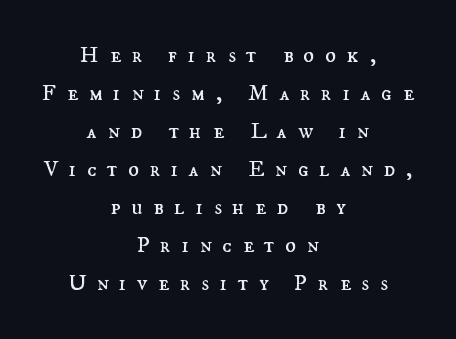
Weight: not bold — regular or lighter. If you measured baseline to baseline, you'd find a middling distance. Rendered with straight, roman letterforms. The lines are quadded center.
